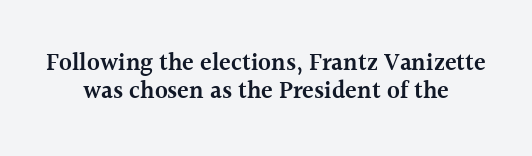
{"italic": "no", "bold": "semi", "underline": "no", "align": "center", "line_spacing_ratio": 1.18, "letter_spacing": "normal", "letter_spacing_em": 0.0, "glyph_px": 24}
